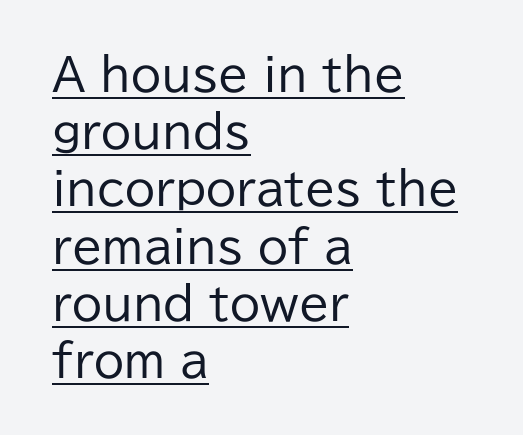
Looks like regular typesetting: each glyph gets only the width it needs. The line texture is even and compact thanks to regular tracking. The strokes carry an ordinary text weight at most. These lines are set flush left with a ragged right edge. Ordinary non-slanted type is in use. You can see a thin bar hugging the bottom of the glyphs.
